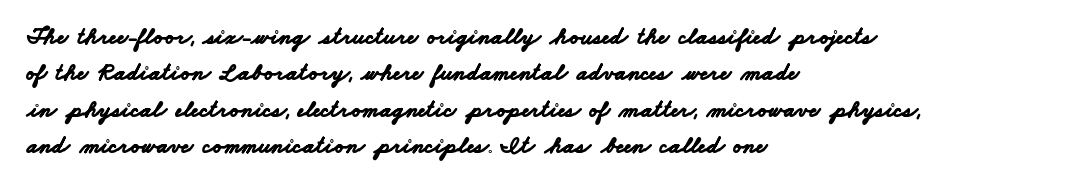
Q: Is the text bold? A: Yes.
Q: Is the text underlined? A: No.
Q: How is the paragraph aligned? A: Left-aligned.
Q: Is the spacing between letters normal or unusually wide? A: Normal.
Q: Is the spacing between lines tight, normal or loose? A: Normal.
